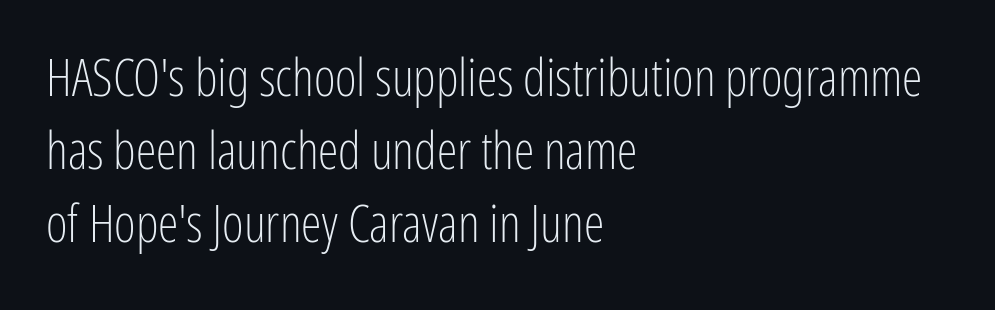
Q: Is the text bold? A: No.
Q: Is the text italic (slanted)? A: No, it is upright.
Q: Is the typeface a serif or a sans-serif typeface? A: Sans-serif.
Q: Is the text underlined? A: No.
Q: How is the paragraph aligned? A: Left-aligned.
Q: Is the spacing between letters normal or unusually wide? A: Normal.
Q: Is the spacing between lines tight, normal or loose? A: Normal.
Q: Width (condensed, normal, or wide)? A: Condensed.
Q: Stroke contrast? A: Low.
Q: x-height? A: Medium.
Q: Monospaced? A: No.
